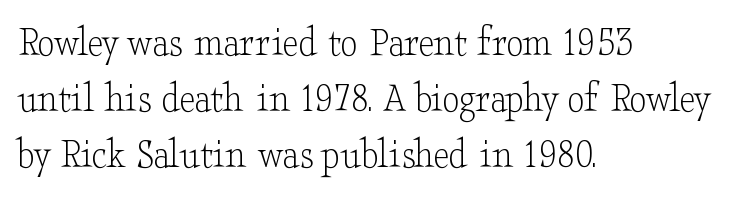
Character widths vary here, with narrow letters taking less room than wide ones. Words appear dense and cohesive because spacing is normal. If you measured baseline to baseline, you'd find a middling distance. The letters look calm and open, with moderate or lighter stems.
